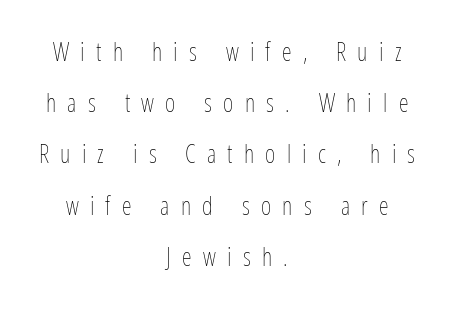
The image shows 25 px text type, upright; set centered, loose line spacing (2.05x), unusually wide letter spacing (+0.45 em), not underlined.
